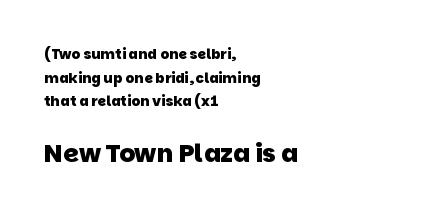
Q: Is the text bold? A: Yes.
Q: Is the text underlined? A: No.
Q: How is the paragraph aligned? A: Left-aligned.
Q: Is the spacing between letters normal or unusually wide? A: Normal.
Q: Is the spacing between lines tight, normal or loose? A: Normal.
Q: Which block of text is set in a larger size, the first (top) or the second (bottom)? A: The second (bottom) one.
